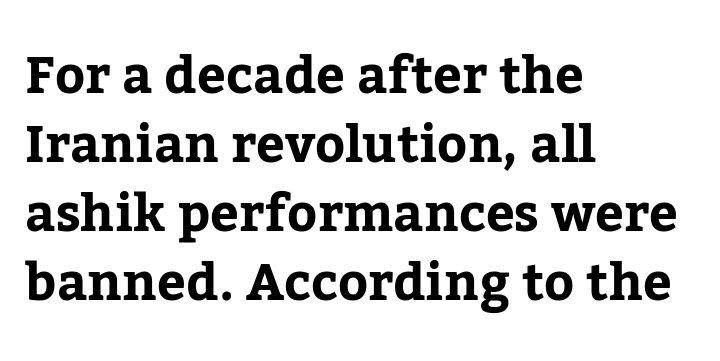
Posture: vertical. In terms of letterform style, serifs are clearly present. Leading: standard. As a designer I'd log this as weight 700, bold. Do the characters align in a grid? No, the font is proportional.
